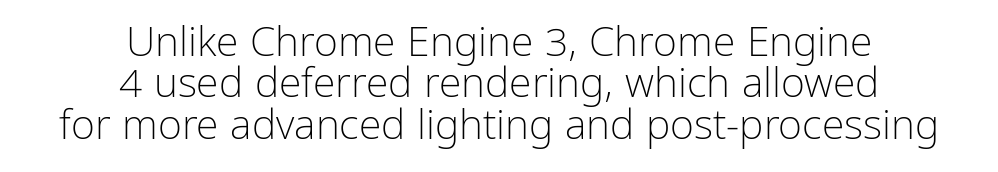
The image shows 41 px light, condensed sans-serif type, upright; set centered, tight line spacing (1.01x), normal letter spacing, not underlined; low stroke contrast and a medium x-height.
